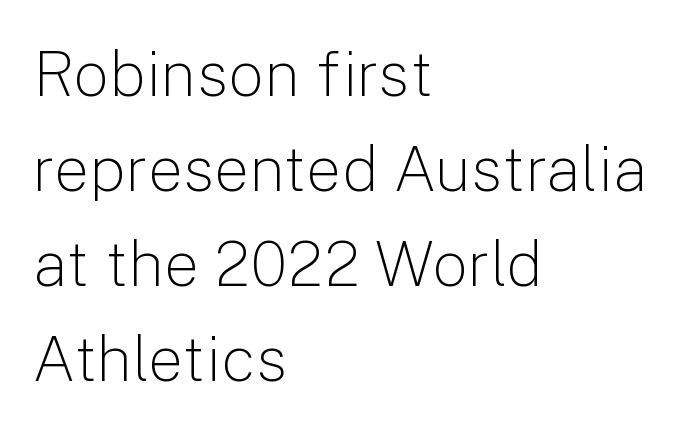
The image shows 63 px light sans-serif type, upright; set left-aligned, normal line spacing (1.51x), normal letter spacing, not underlined; low stroke contrast and a medium x-height.
